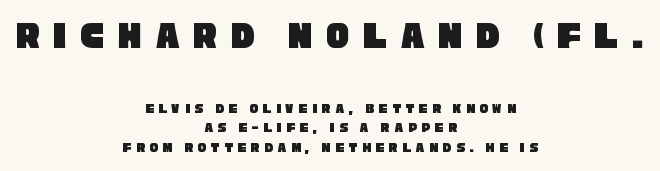
The image shows 39 px condensed sans-serif type; set centered, normal line spacing (1.38x), unusually wide letter spacing (+0.34 em), not underlined; the first (top) block is 2.79x larger; low stroke contrast and a large x-height.
